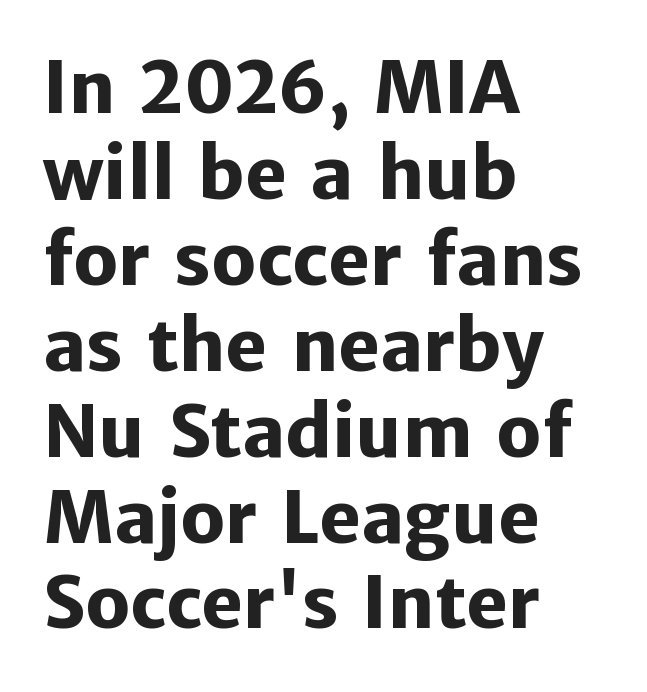
The image shows 71 px heavy sans-serif type, upright; set left-aligned, line spacing 1.21x, normal letter spacing, not underlined; low stroke contrast and a medium x-height.
